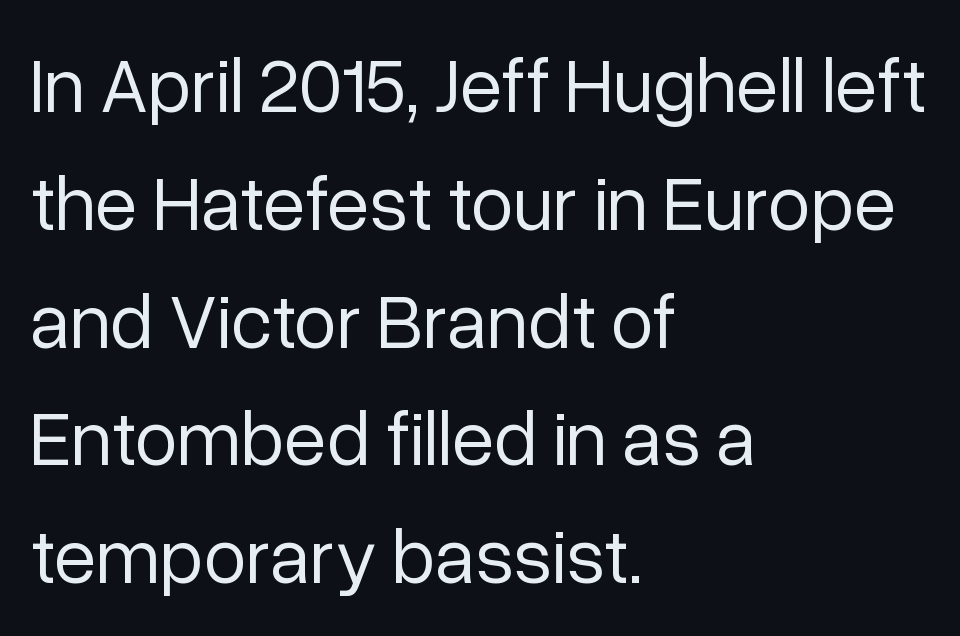
{"serif": "no", "italic": "no", "bold": "no", "weight": "regular", "width": "normal", "stroke_contrast": "low", "x_height": "medium", "monospaced": "no", "underline": "no", "align": "left", "line_spacing": "normal", "line_spacing_ratio": 1.53, "letter_spacing": "normal", "letter_spacing_em": 0.0, "glyph_px": 77}
